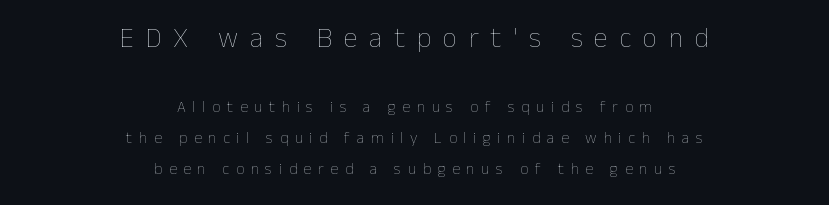
Nobody drew a line under any word here. A typesetter would call this proportional, since set widths differ per character. These lines were composed using upright roman letters. The first block has been scaled up relative to the second. Stems and bowls with no extra thickness — not bold. Each word looks stretched out because of the extra space between its letters.
